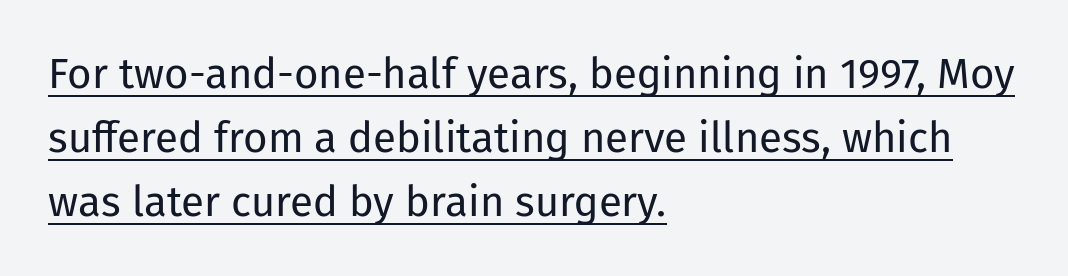
The image shows 42 px regular-weight sans-serif type, upright; set left-aligned, normal line spacing (1.52x), normal letter spacing, underlined; low stroke contrast and a medium x-height.
